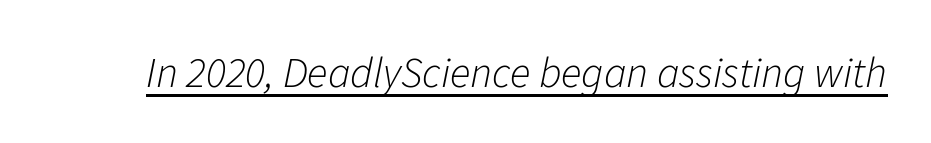
{"italic": "yes", "lean": "right", "slant_degrees": 11, "bold": "no", "weight": "light", "width": "normal", "stroke_contrast": "low", "x_height": "medium", "monospaced": "no", "underline": "yes", "letter_spacing": "normal", "letter_spacing_em": 0.0, "glyph_px": 43}
